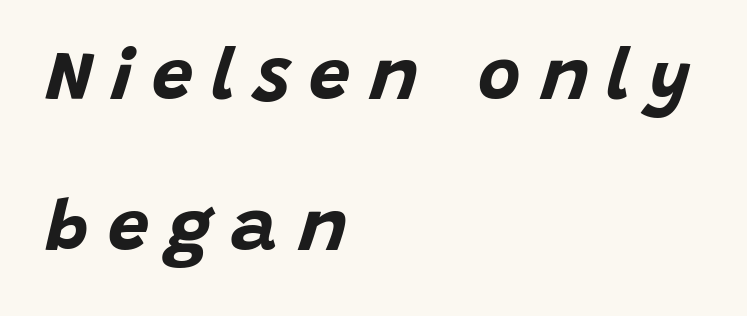
Q: Is the text bold? A: Yes.
Q: Is the text italic (slanted)? A: Yes, it leans right by about 15 degrees.
Q: Is the text underlined? A: No.
Q: How is the paragraph aligned? A: Left-aligned.
Q: Is the spacing between letters normal or unusually wide? A: Unusually wide.
Q: Is the spacing between lines tight, normal or loose? A: Loose.
Q: Width (condensed, normal, or wide)? A: Normal.
Q: Stroke contrast? A: Low.
Q: x-height? A: Large.
Q: Monospaced? A: No.
